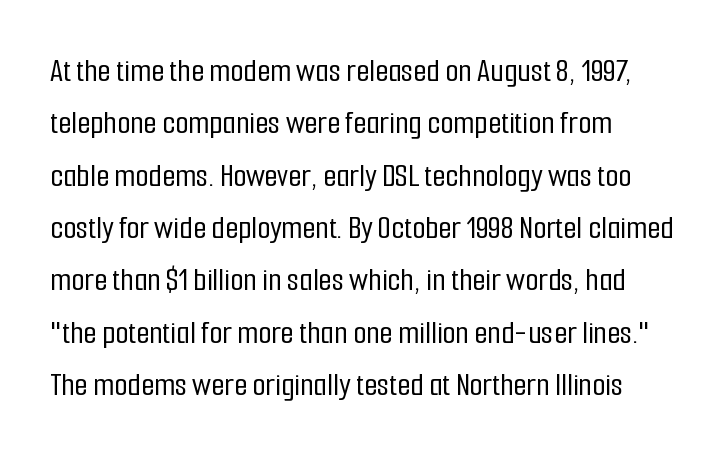
{"serif": "no", "italic": "no", "width": "condensed", "stroke_contrast": "low", "x_height": "medium", "monospaced": "no", "underline": "no", "line_spacing": "normal", "line_spacing_ratio": 1.54, "letter_spacing": "normal", "letter_spacing_em": 0.0, "glyph_px": 34}
